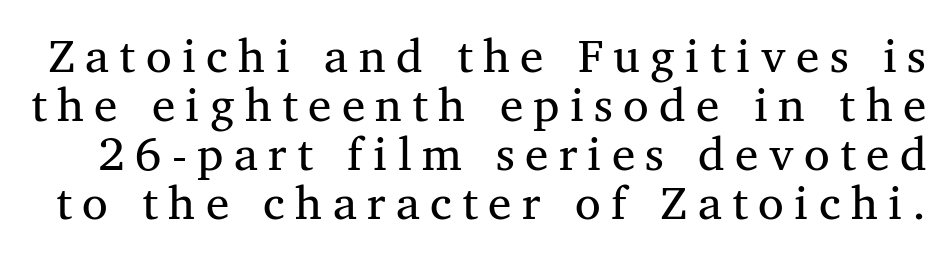
To sum up the face: it has serifs. Each row of text sits above clean, open space. Compared with typical paragraphs, the rows here are closer together. You could not count columns in this text — the font is proportionally spaced. The rendering inserts visible extra space after every character.
